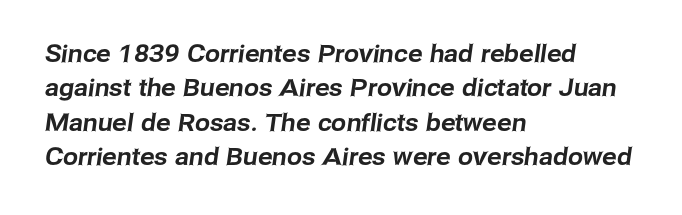
{"underline": "no", "align": "left", "line_spacing": "normal", "line_spacing_ratio": 1.43, "letter_spacing": "normal", "letter_spacing_em": 0.0, "glyph_px": 24}
